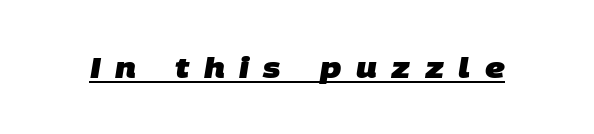
The image shows 29 px heavy sans-serif type; set unusually wide letter spacing (+0.5 em), underlined; low stroke contrast and a large x-height.
